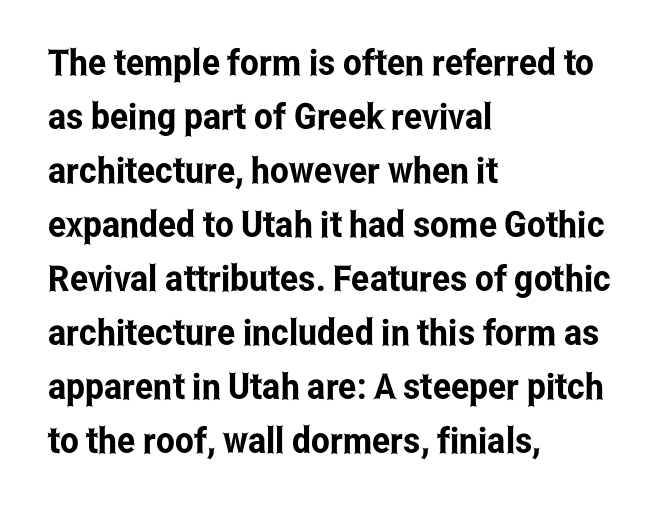
Q: Is the text italic (slanted)? A: No, it is upright.
Q: Is the typeface a serif or a sans-serif typeface? A: Sans-serif.
Q: Is the text underlined? A: No.
Q: How is the paragraph aligned? A: Left-aligned.
Q: Is the spacing between letters normal or unusually wide? A: Normal.
Q: Is the spacing between lines tight, normal or loose? A: Normal.
Q: Width (condensed, normal, or wide)? A: Condensed.
Q: Stroke contrast? A: Low.
Q: x-height? A: Medium.
Q: Monospaced? A: No.
